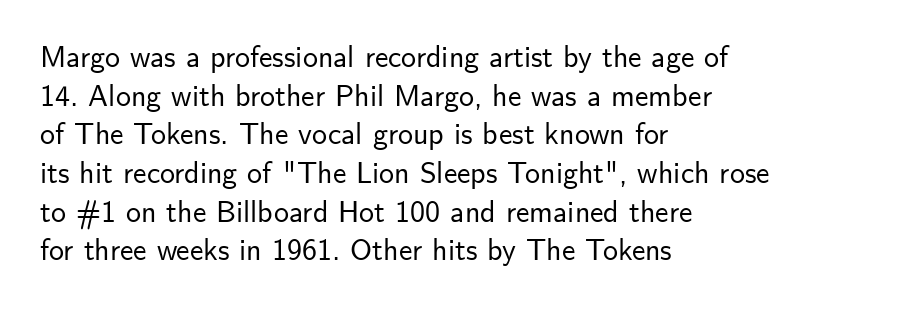
{"serif": "no", "italic": "no", "width": "normal", "stroke_contrast": "low", "x_height": "small", "monospaced": "no", "underline": "no", "align": "left", "line_spacing": "normal", "line_spacing_ratio": 1.29, "letter_spacing": "normal", "letter_spacing_em": 0.0, "glyph_px": 30}
